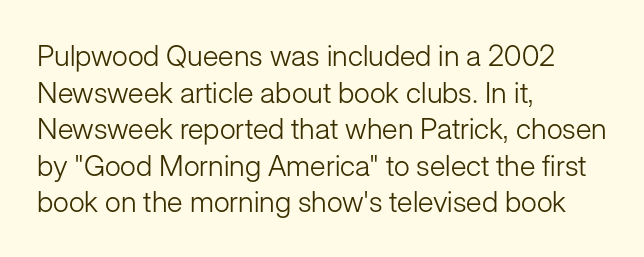
Alignment: flush left. Is the stroke heavy? The answer is a plain regular-or-lighter. These lines are rendered in a variable-pitch font. Lines of text with bare space underneath. Does extra space separate the letters? No, they use regular spacing.
